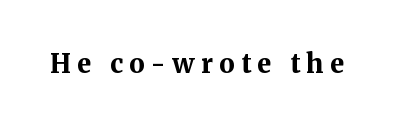
There is plenty of visible air inserted between adjacent glyphs. No word sits above an underline. The type sits square on the baseline with zero lean. The characters look thick and weighty, a clear bold.
